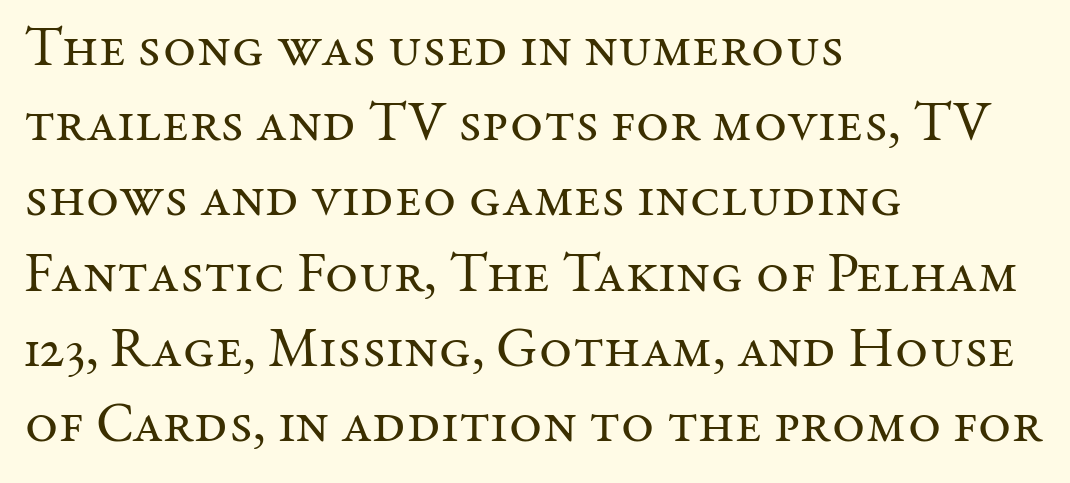
The image shows 57 px regular-weight serif type, upright; set left-aligned, normal line spacing (1.32x), normal letter spacing, not underlined; medium stroke contrast and a medium x-height.
